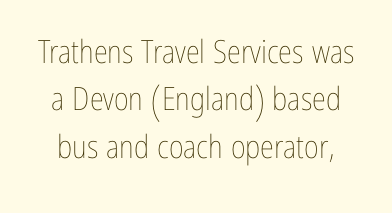
The image shows 32 px thin, condensed type, upright; set normal line spacing (1.48x), normal letter spacing, not underlined; low stroke contrast and a medium x-height.
